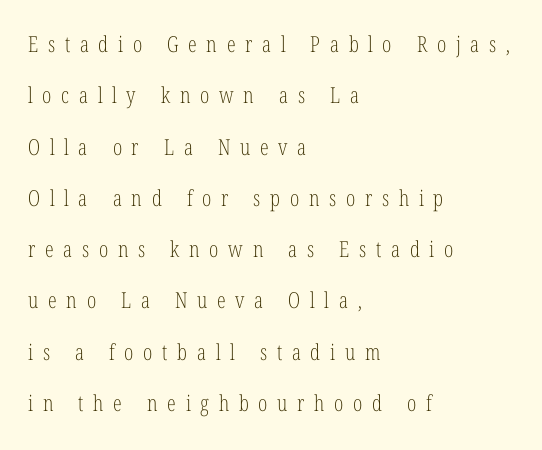
{"italic": "no", "bold": "no", "underline": "no", "align": "left", "line_spacing": "loose", "line_spacing_ratio": 2.33, "letter_spacing": "wide", "letter_spacing_em": 0.44, "glyph_px": 22}
